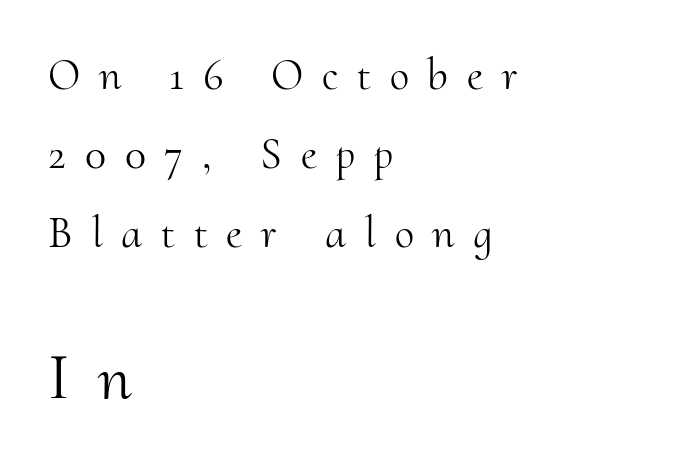
Q: Is the text bold? A: No.
Q: Is the text italic (slanted)? A: No, it is upright.
Q: Is the typeface a serif or a sans-serif typeface? A: Serif.
Q: Is the text underlined? A: No.
Q: How is the paragraph aligned? A: Left-aligned.
Q: Is the spacing between letters normal or unusually wide? A: Unusually wide.
Q: Which block of text is set in a larger size, the first (top) or the second (bottom)? A: The second (bottom) one.
Q: Width (condensed, normal, or wide)? A: Normal.
Q: Stroke contrast? A: Medium.
Q: x-height? A: Small.
Q: Monospaced? A: No.
